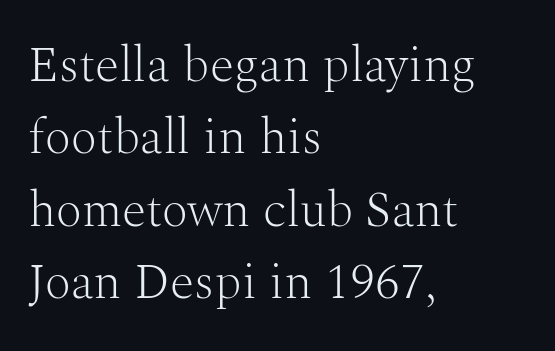
{"serif": "yes", "italic": "no", "bold": "no", "weight": "light", "width": "normal", "stroke_contrast": "medium", "x_height": "medium", "monospaced": "no", "underline": "no", "align": "left", "line_spacing": "normal", "line_spacing_ratio": 1.45, "letter_spacing": "normal", "letter_spacing_em": 0.0, "glyph_px": 50}
